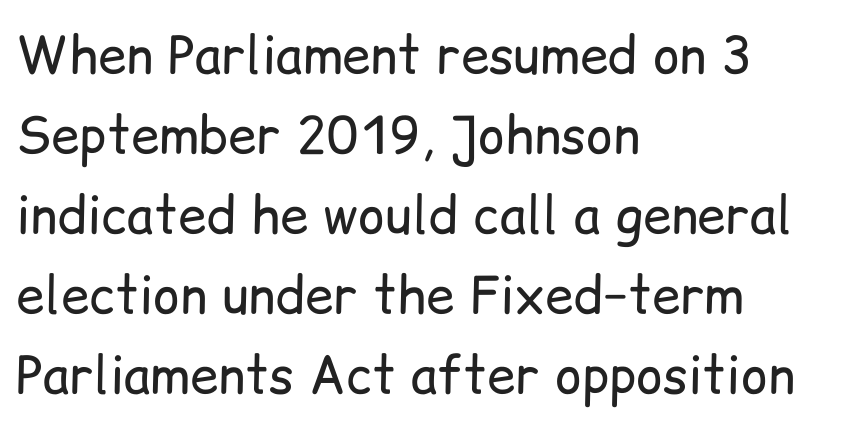
{"serif": "no", "italic": "no", "bold": "no", "weight": "regular", "width": "normal", "stroke_contrast": "low", "x_height": "medium", "monospaced": "no", "underline": "no", "align": "left", "line_spacing": "normal", "line_spacing_ratio": 1.57, "letter_spacing": "normal", "letter_spacing_em": 0.0, "glyph_px": 51}
